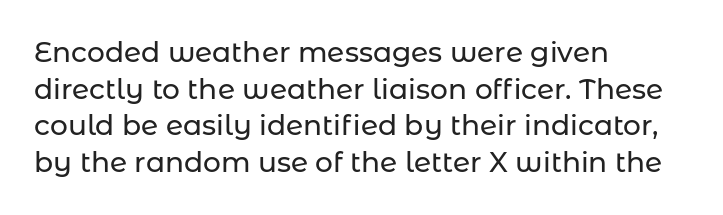
Q: Is the text italic (slanted)? A: No, it is upright.
Q: Is the typeface a serif or a sans-serif typeface? A: Sans-serif.
Q: Is the text underlined? A: No.
Q: How is the paragraph aligned? A: Left-aligned.
Q: Is the spacing between letters normal or unusually wide? A: Normal.
Q: Is the spacing between lines tight, normal or loose? A: Normal.
Q: Width (condensed, normal, or wide)? A: Normal.
Q: Stroke contrast? A: Low.
Q: x-height? A: Medium.
Q: Monospaced? A: No.
